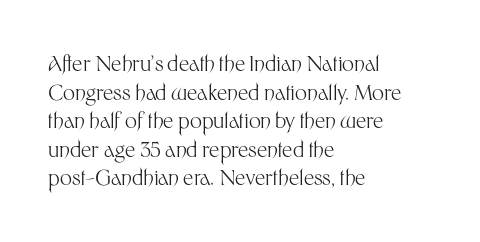
Q: Is the text bold? A: No.
Q: Is the text italic (slanted)? A: No, it is upright.
Q: Is the text underlined? A: No.
Q: How is the paragraph aligned? A: Left-aligned.
Q: Is the spacing between letters normal or unusually wide? A: Normal.
Q: Is the spacing between lines tight, normal or loose? A: Normal.
